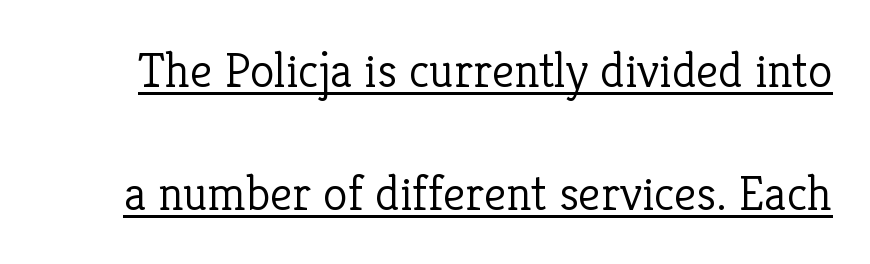
Q: Is the text bold? A: No.
Q: Is the text italic (slanted)? A: No, it is upright.
Q: Is the typeface a serif or a sans-serif typeface? A: Serif.
Q: Is the text underlined? A: Yes.
Q: Is the spacing between letters normal or unusually wide? A: Normal.
Q: Is the spacing between lines tight, normal or loose? A: Loose.
Q: Width (condensed, normal, or wide)? A: Normal.
Q: Stroke contrast? A: Low.
Q: x-height? A: Medium.
Q: Monospaced? A: No.
